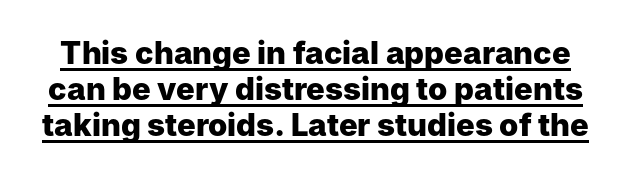
The image shows 31 px heavy sans-serif type, upright; set line spacing 1.16x, normal letter spacing, underlined; low stroke contrast and a medium x-height.
